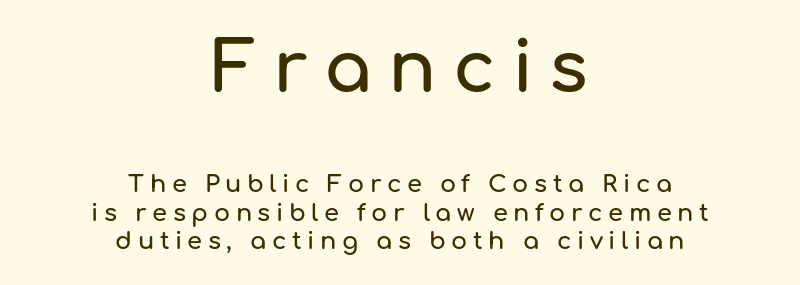
Q: Is the text italic (slanted)? A: No, it is upright.
Q: Is the typeface a serif or a sans-serif typeface? A: Sans-serif.
Q: Is the text underlined? A: No.
Q: How is the paragraph aligned? A: Centered.
Q: Is the spacing between letters normal or unusually wide? A: Unusually wide.
Q: Which block of text is set in a larger size, the first (top) or the second (bottom)? A: The first (top) one.
Q: Width (condensed, normal, or wide)? A: Normal.
Q: Stroke contrast? A: Low.
Q: x-height? A: Medium.
Q: Monospaced? A: No.
